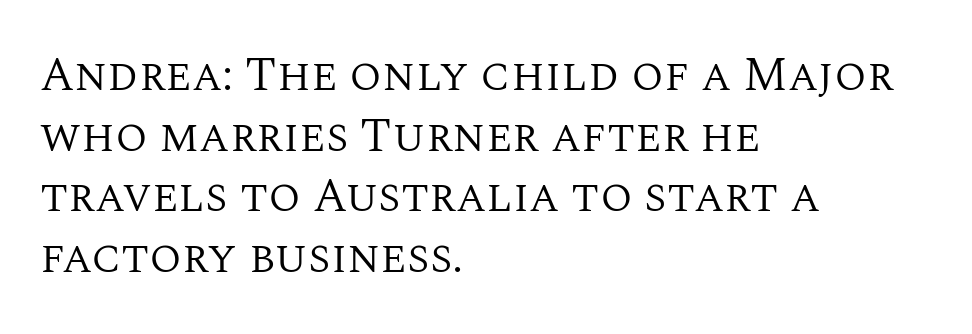
The image shows 47 px regular-weight serif type, upright; set left-aligned, normal line spacing (1.29x), normal letter spacing, not underlined; medium stroke contrast and a large x-height.
